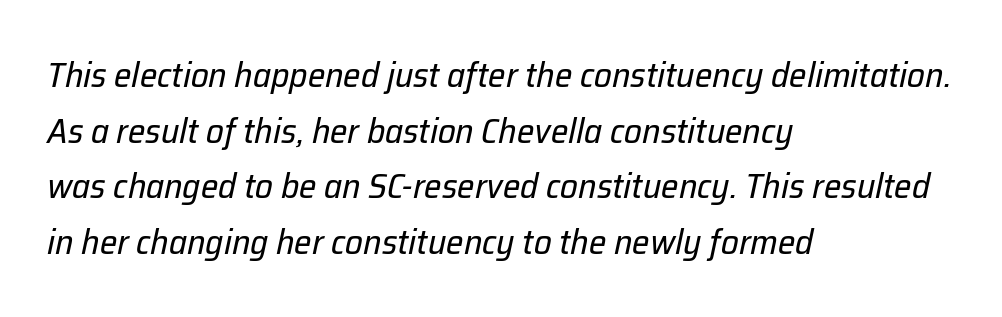
The image shows 35 px regular-weight type, italic (leaning right); set left-aligned, normal line spacing (1.59x), normal letter spacing, not underlined; low stroke contrast and a medium x-height.
